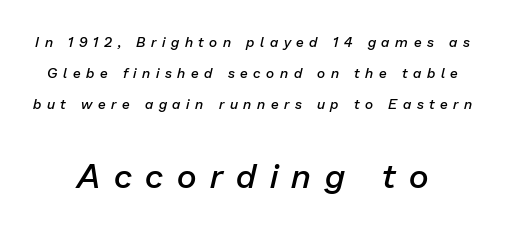
Q: Is the text bold? A: Semi-bold.
Q: Is the text italic (slanted)? A: Yes, it leans right by about 13 degrees.
Q: Is the text underlined? A: No.
Q: Is the spacing between letters normal or unusually wide? A: Unusually wide.
Q: Is the spacing between lines tight, normal or loose? A: Loose.
Q: Which block of text is set in a larger size, the first (top) or the second (bottom)? A: The second (bottom) one.
Q: Width (condensed, normal, or wide)? A: Normal.
Q: Stroke contrast? A: Low.
Q: x-height? A: Medium.
Q: Monospaced? A: No.
